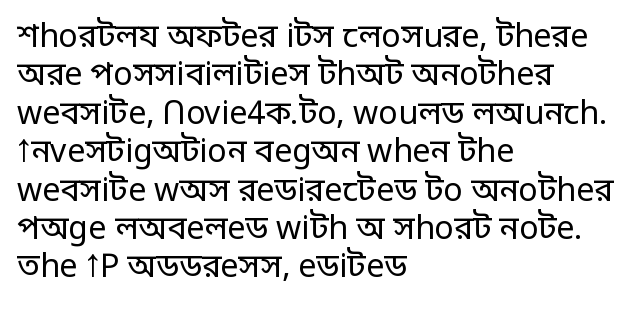
The image shows 32 px regular-weight sans-serif type, upright; set left-aligned, line spacing 1.2x, normal letter spacing, not underlined; low stroke contrast and a large x-height.
